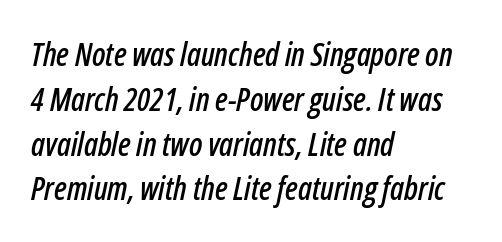
Quick note: italic. Nobody drew a line under any word here. This sample has the flowing, uneven cadence of proportional lettering. Every row of glyphs begins at an identical x-position on the left. There is no visible air inserted between adjacent glyphs.
